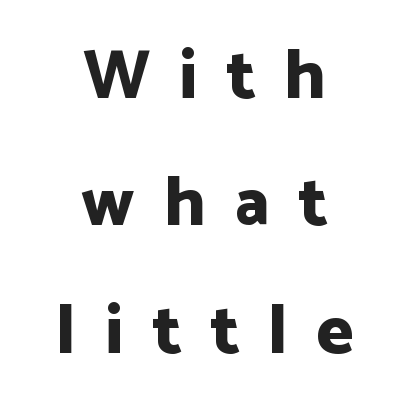
{"serif": "no", "italic": "no", "bold": "yes", "weight": "bold", "width": "normal", "stroke_contrast": "low", "x_height": "medium", "monospaced": "no", "underline": "no", "align": "center", "line_spacing_ratio": 1.82, "letter_spacing": "wide", "letter_spacing_em": 0.41, "glyph_px": 70}
